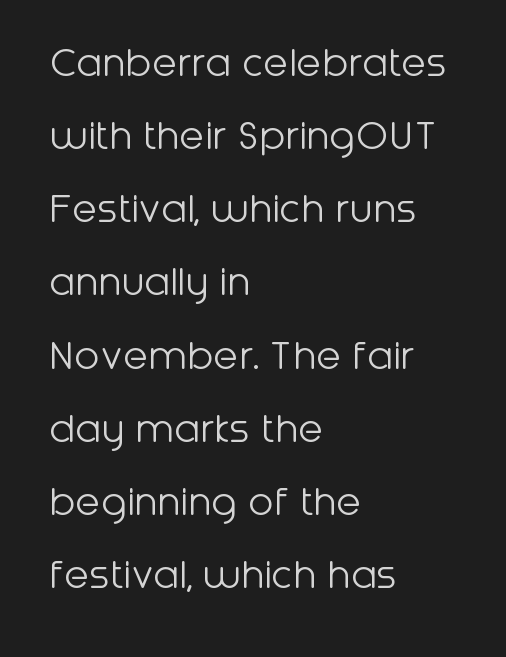
The face used here is proportionally spaced, like ordinary book or web type. Here the glyphs are tracked normally, forming tight word shapes. Interline gaps are of average width in this sample. In terms of posture, this sample is upright.
